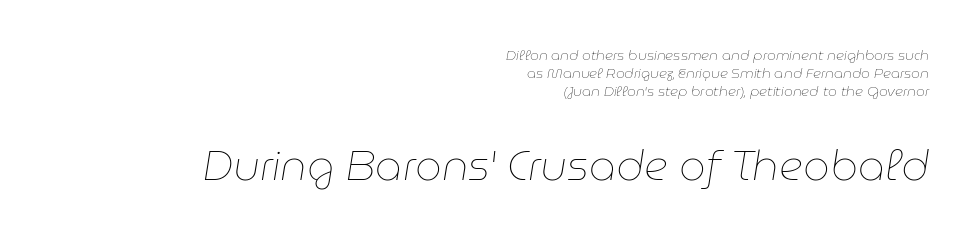
{"italic": "yes", "lean": "right", "slant_degrees": 9, "bold": "no", "weight": "thin", "width": "normal", "stroke_contrast": "low", "x_height": "medium", "monospaced": "no", "underline": "no", "align": "right", "line_spacing": "normal", "line_spacing_ratio": 1.29, "letter_spacing": "normal", "letter_spacing_em": 0.0, "larger_block": "second", "size_ratio": 3.0, "glyph_px": 42}
